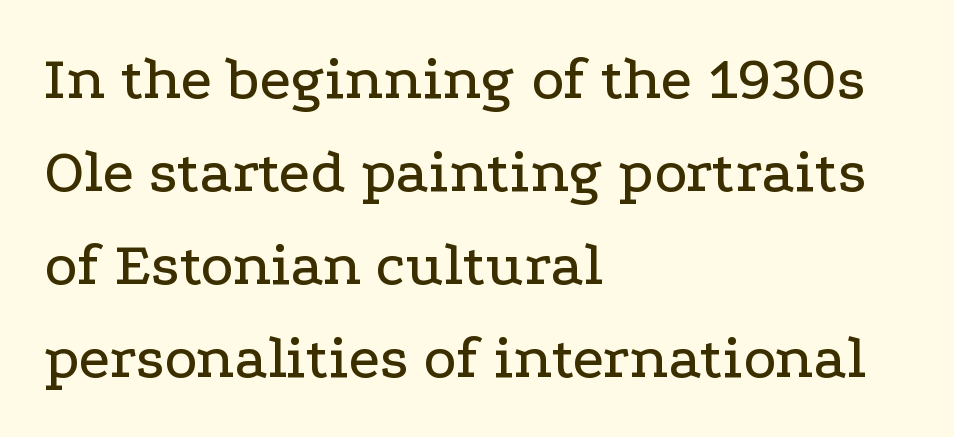
{"serif": "yes", "italic": "no", "width": "wide", "stroke_contrast": "low", "x_height": "medium", "monospaced": "no", "underline": "no", "align": "left", "line_spacing": "normal", "line_spacing_ratio": 1.5, "letter_spacing": "normal", "letter_spacing_em": 0.0, "glyph_px": 62}
